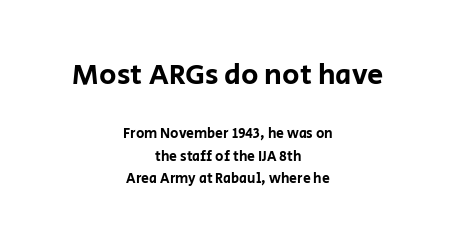
The image shows 29 px sans-serif type, upright; set centered, normal line spacing (1.59x), normal letter spacing, not underlined; the first (top) block is 2.07x larger; low stroke contrast and a large x-height.
